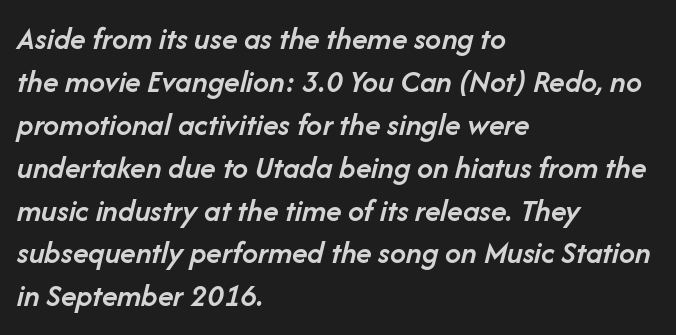
The image shows 32 px semibold type, italic (leaning right); set left-aligned, normal line spacing (1.34x), normal letter spacing, not underlined; low stroke contrast and a medium x-height.
